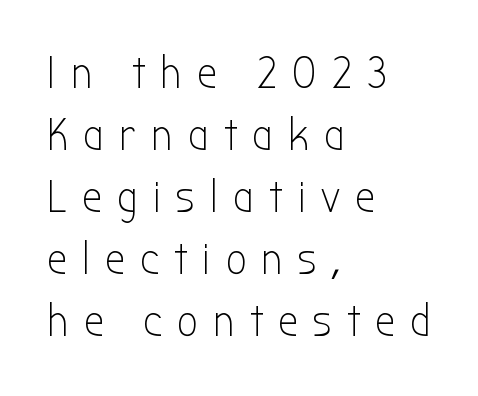
Q: Is the text bold? A: No.
Q: Is the text italic (slanted)? A: No, it is upright.
Q: Is the typeface a serif or a sans-serif typeface? A: Sans-serif.
Q: Is the text underlined? A: No.
Q: How is the paragraph aligned? A: Left-aligned.
Q: Is the spacing between letters normal or unusually wide? A: Unusually wide.
Q: Is the spacing between lines tight, normal or loose? A: Normal.
Q: Width (condensed, normal, or wide)? A: Condensed.
Q: Stroke contrast? A: Low.
Q: x-height? A: Medium.
Q: Monospaced? A: No.
